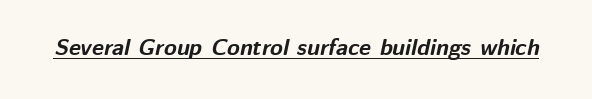
This is underlined copy, the kind a proofreader might mark for attention. Emphasis by weight is at full strength: bold. Designer's note — italics engaged. Spacing between characters is what you'd get straight out of the box.
